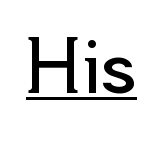
The string is rendered with underlining switched on. The specimen reads as upright at a glance. The letters sit at their default tracking, neither squeezed nor spread. The characters display no serif detailing; their extremities are plain. Think of a printed novel: that variable character pitch is what you see here. Stem width sits at or under what a default text font uses.
